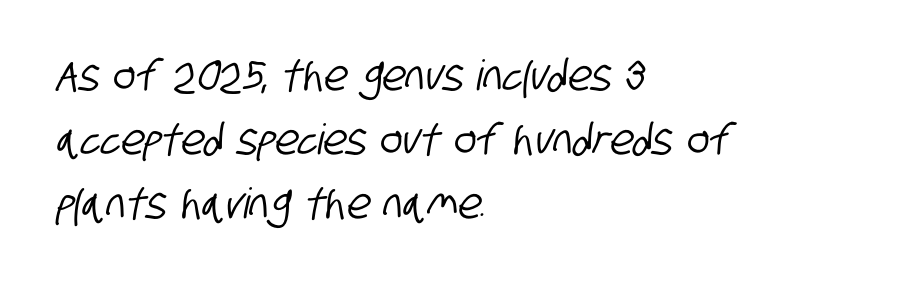
Q: Is the typeface a serif or a sans-serif typeface? A: Sans-serif.
Q: Is the text underlined? A: No.
Q: How is the paragraph aligned? A: Left-aligned.
Q: Is the spacing between letters normal or unusually wide? A: Normal.
Q: Is the spacing between lines tight, normal or loose? A: Normal.
Q: Width (condensed, normal, or wide)? A: Condensed.
Q: Stroke contrast? A: Low.
Q: x-height? A: Large.
Q: Monospaced? A: No.
